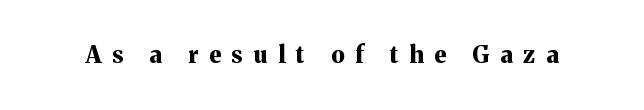
Summary of weight: heavy, a full bold. The gap between lines stays unmarked. Someone cranked the tracking dial way up on this one. Every character sits straight up, as roman type does.
